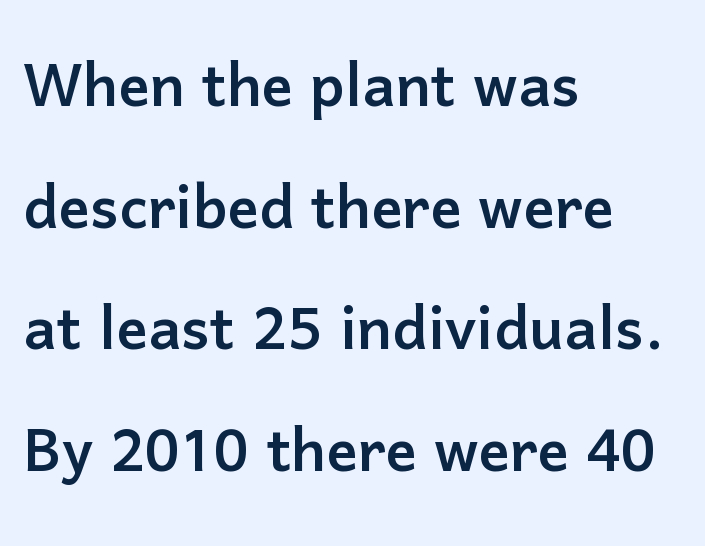
The image shows 78 px sans-serif type, upright; set left-aligned, normal line spacing (1.56x), normal letter spacing, not underlined; low stroke contrast and a medium x-height.
